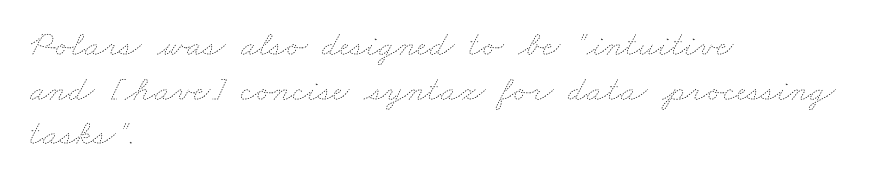
These lines stack with their left ends in a neat column. This sample has the flowing, uneven cadence of proportional lettering. On a weight scale, this lands at 450 or below. Type without underlining. Short note: letters normally spaced.
